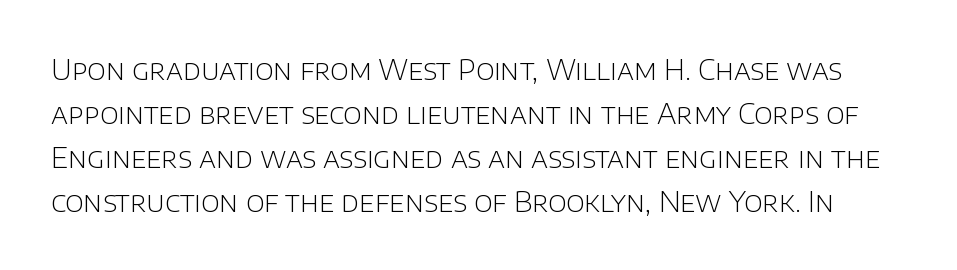
Q: Is the text bold? A: No.
Q: Is the text italic (slanted)? A: No, it is upright.
Q: Is the typeface a serif or a sans-serif typeface? A: Sans-serif.
Q: Is the text underlined? A: No.
Q: Is the spacing between letters normal or unusually wide? A: Normal.
Q: Is the spacing between lines tight, normal or loose? A: Normal.
Q: Width (condensed, normal, or wide)? A: Normal.
Q: Stroke contrast? A: Low.
Q: x-height? A: Large.
Q: Monospaced? A: No.
